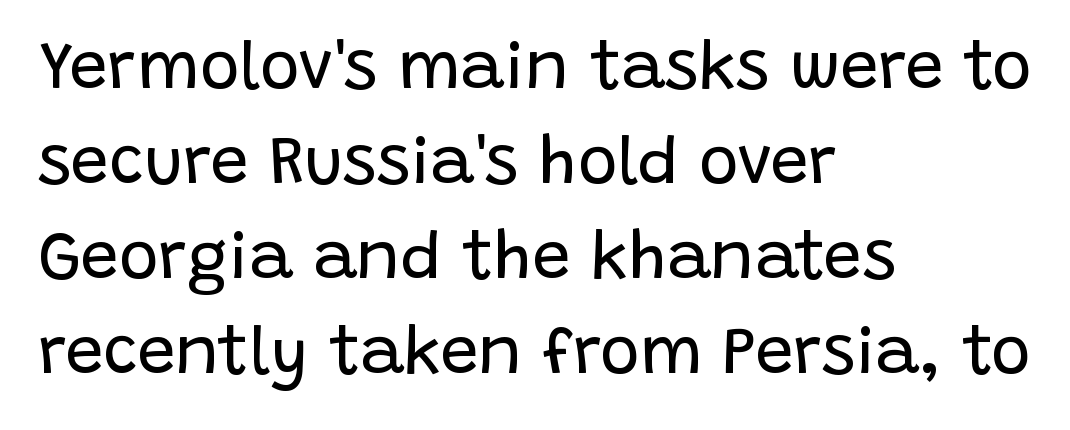
The lines in this sample share a left origin and differ only in where they stop. Serifs: no, the terminals of the letterforms are clean. Ascenders rise straight up at ninety degrees. Words appear dense and cohesive because spacing is normal. These lines are rendered in a variable-pitch font.
